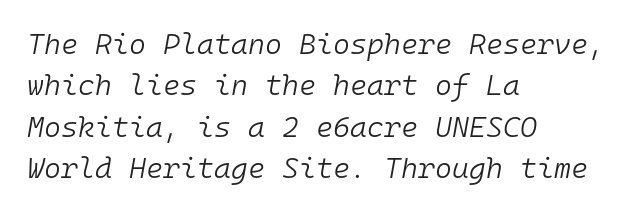
Q: Is the text bold? A: No.
Q: Is the text italic (slanted)? A: Yes, it leans right by about 10 degrees.
Q: Is the text underlined? A: No.
Q: How is the paragraph aligned? A: Left-aligned.
Q: Is the spacing between letters normal or unusually wide? A: Normal.
Q: Is the spacing between lines tight, normal or loose? A: Normal.
Q: Width (condensed, normal, or wide)? A: Normal.
Q: Stroke contrast? A: Low.
Q: x-height? A: Medium.
Q: Monospaced? A: Yes.
